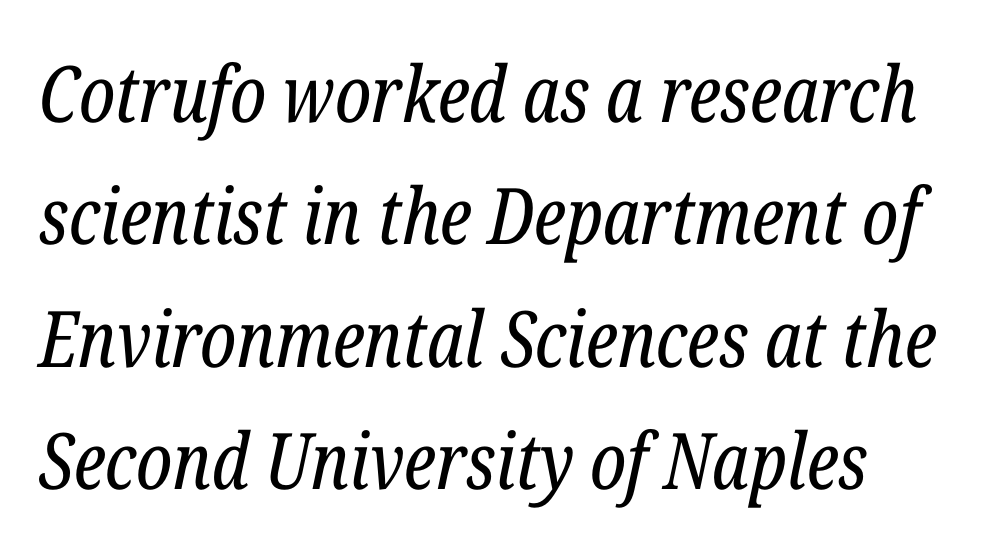
Q: Is the text bold? A: No.
Q: Is the text italic (slanted)? A: Yes, it leans right by about 12 degrees.
Q: Is the typeface a serif or a sans-serif typeface? A: Serif.
Q: Is the text underlined? A: No.
Q: Is the spacing between letters normal or unusually wide? A: Normal.
Q: Is the spacing between lines tight, normal or loose? A: Normal.
Q: Width (condensed, normal, or wide)? A: Condensed.
Q: Stroke contrast? A: Low.
Q: x-height? A: Medium.
Q: Monospaced? A: No.
